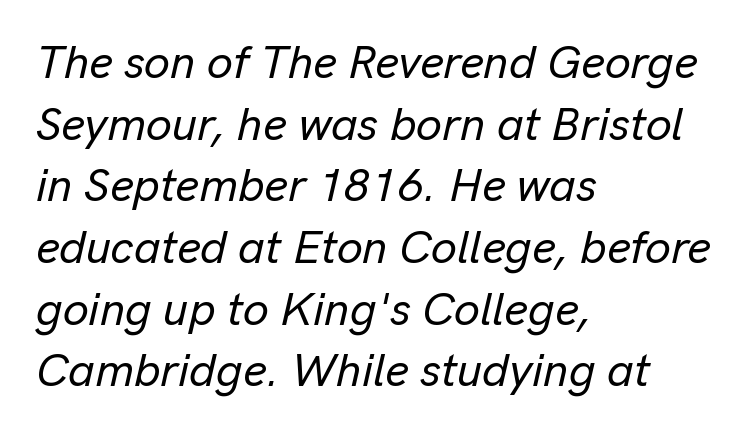
Underlining? Definitely not there. Each line starts at the same left margin while the right side varies. Proportional: the letters do not fall into vertical columns. Caption: standard tracking, unaltered. Posture: slanted. The space between consecutive lines is moderate.
